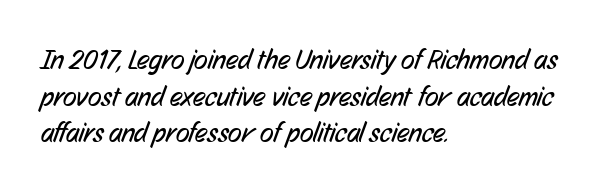
Q: Is the text bold? A: No.
Q: Is the typeface a serif or a sans-serif typeface? A: Sans-serif.
Q: Is the text underlined? A: No.
Q: How is the paragraph aligned? A: Left-aligned.
Q: Is the spacing between letters normal or unusually wide? A: Normal.
Q: Is the spacing between lines tight, normal or loose? A: Normal.
Q: Width (condensed, normal, or wide)? A: Condensed.
Q: Stroke contrast? A: Low.
Q: x-height? A: Medium.
Q: Monospaced? A: No.
